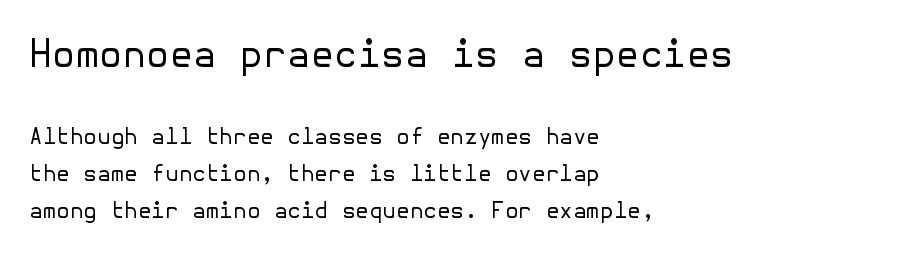
There is no visible air inserted between adjacent glyphs. The baseline area is clear. Serif or sans? Sans — the stroke terminals are bare. The letters stand upright; this is a roman face. A student would call this left alignment; a typographer would say flush left, rag right.
